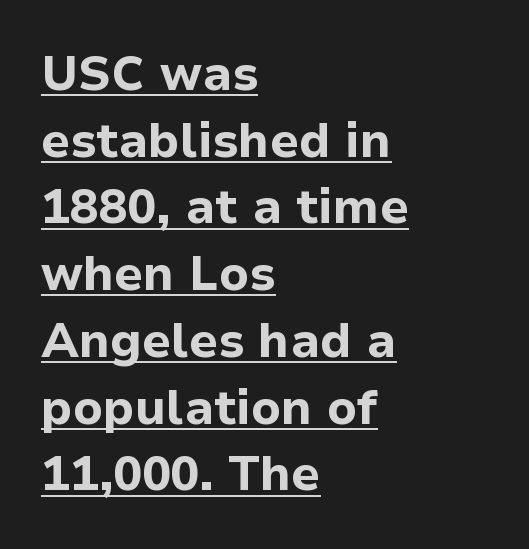
Q: Is the text bold? A: Yes.
Q: Is the text italic (slanted)? A: No, it is upright.
Q: Is the typeface a serif or a sans-serif typeface? A: Sans-serif.
Q: Is the text underlined? A: Yes.
Q: How is the paragraph aligned? A: Left-aligned.
Q: Is the spacing between letters normal or unusually wide? A: Normal.
Q: Is the spacing between lines tight, normal or loose? A: Normal.
Q: Width (condensed, normal, or wide)? A: Normal.
Q: Stroke contrast? A: Low.
Q: x-height? A: Medium.
Q: Monospaced? A: No.
